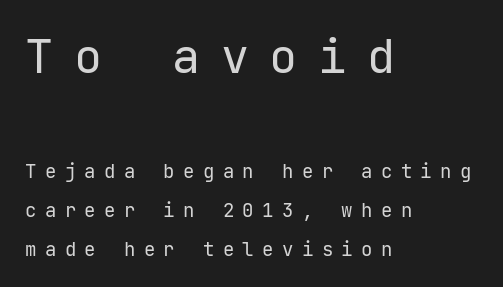
Q: Is the text bold? A: No.
Q: Is the text italic (slanted)? A: No, it is upright.
Q: Is the typeface a serif or a sans-serif typeface? A: Sans-serif.
Q: Is the text underlined? A: No.
Q: How is the paragraph aligned? A: Left-aligned.
Q: Is the spacing between letters normal or unusually wide? A: Unusually wide.
Q: Is the spacing between lines tight, normal or loose? A: Loose.
Q: Which block of text is set in a larger size, the first (top) or the second (bottom)? A: The first (top) one.
Q: Width (condensed, normal, or wide)? A: Normal.
Q: Stroke contrast? A: Low.
Q: x-height? A: Medium.
